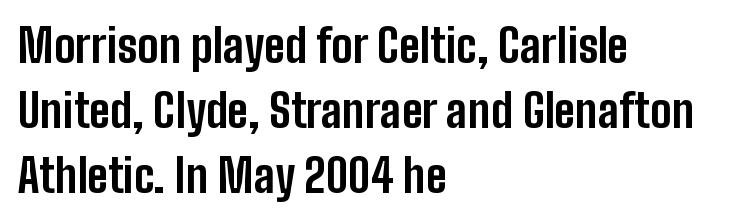
Tracking value appears to be zero — textbook default spacing. Line beginnings align vertically; line endings do not. The axis of the letterforms is exactly vertical. Looks like regular typesetting: each glyph gets only the width it needs. Leading matches the norm, producing a regular column.
